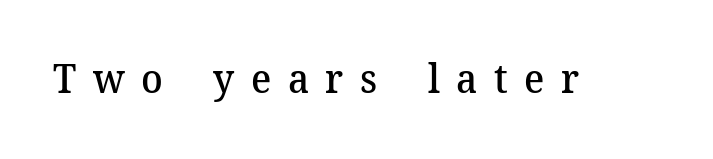
Q: Is the text bold? A: Semi-bold.
Q: Is the text italic (slanted)? A: No, it is upright.
Q: Is the typeface a serif or a sans-serif typeface? A: Serif.
Q: Is the text underlined? A: No.
Q: Is the spacing between letters normal or unusually wide? A: Unusually wide.
Q: Width (condensed, normal, or wide)? A: Normal.
Q: Stroke contrast? A: Medium.
Q: x-height? A: Medium.
Q: Monospaced? A: No.
